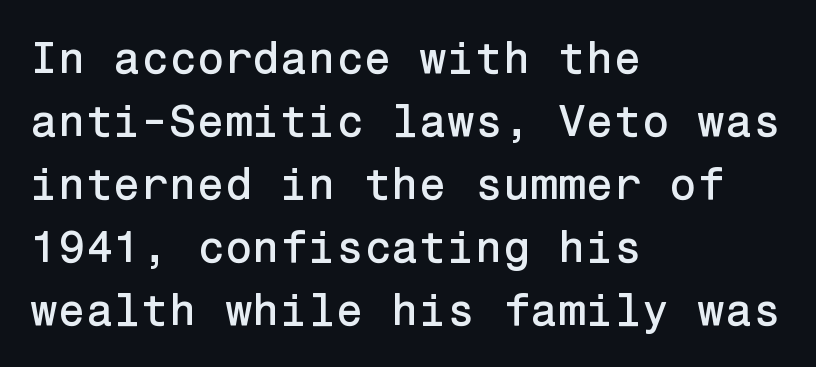
{"serif": "no", "italic": "no", "width": "normal", "stroke_contrast": "low", "x_height": "medium", "underline": "no", "align": "left", "line_spacing": "normal", "line_spacing_ratio": 1.4, "letter_spacing": "normal", "letter_spacing_em": 0.0, "glyph_px": 45}
